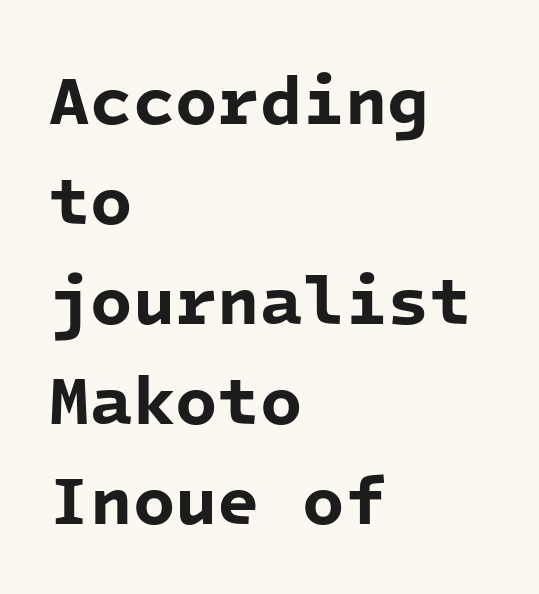
Where is the straight margin? On the left. A full-strength bold gives these letters their thick strokes. The font family rendered here belongs to the sans-serif group. This block has exactly the height ordinary leading produces. Students, note that the glyphs here touch the page at normal intervals.
